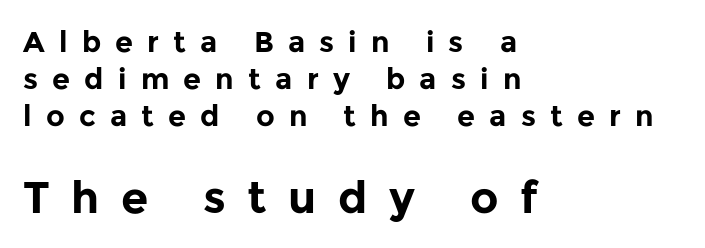
Q: Is the text bold? A: Yes.
Q: Is the text italic (slanted)? A: No, it is upright.
Q: Is the typeface a serif or a sans-serif typeface? A: Sans-serif.
Q: Is the text underlined? A: No.
Q: How is the paragraph aligned? A: Left-aligned.
Q: Is the spacing between letters normal or unusually wide? A: Unusually wide.
Q: Is the spacing between lines tight, normal or loose? A: Normal.
Q: Which block of text is set in a larger size, the first (top) or the second (bottom)? A: The second (bottom) one.
Q: Width (condensed, normal, or wide)? A: Normal.
Q: Stroke contrast? A: Low.
Q: x-height? A: Medium.
Q: Monospaced? A: No.
